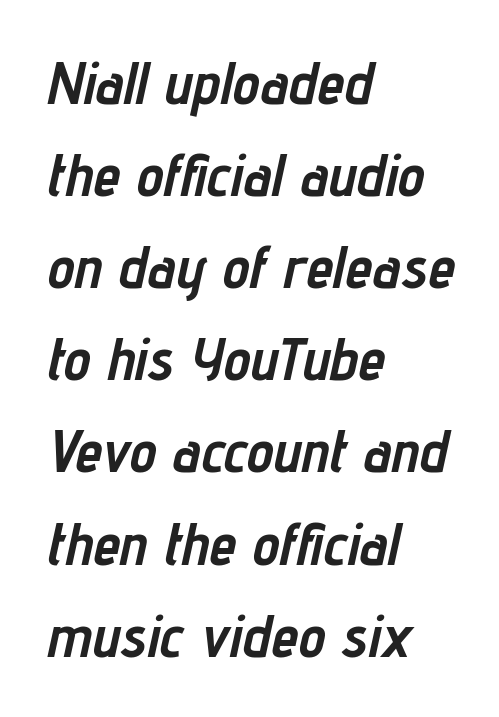
The paragraph shown leans on its left margin. Observe the lean: these are italic letterforms. Compared with typical body copy, the letter spacing here is the same. The passage shown is not underscored anywhere. The glyphs have the mass of a bold cut.
